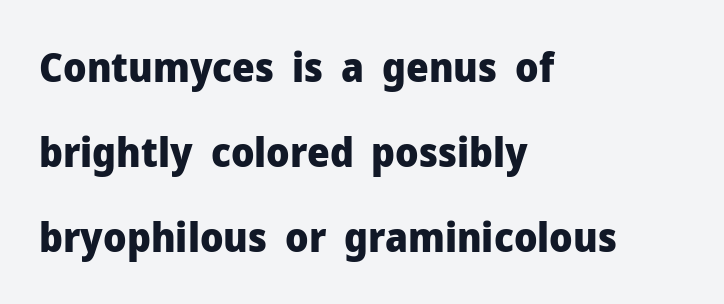
Q: Is the text bold? A: Yes.
Q: Is the text italic (slanted)? A: No, it is upright.
Q: Is the typeface a serif or a sans-serif typeface? A: Sans-serif.
Q: Is the text underlined? A: No.
Q: How is the paragraph aligned? A: Left-aligned.
Q: Is the spacing between letters normal or unusually wide? A: Normal.
Q: Is the spacing between lines tight, normal or loose? A: Loose.
Q: Width (condensed, normal, or wide)? A: Normal.
Q: Stroke contrast? A: Low.
Q: x-height? A: Medium.
Q: Monospaced? A: No.
